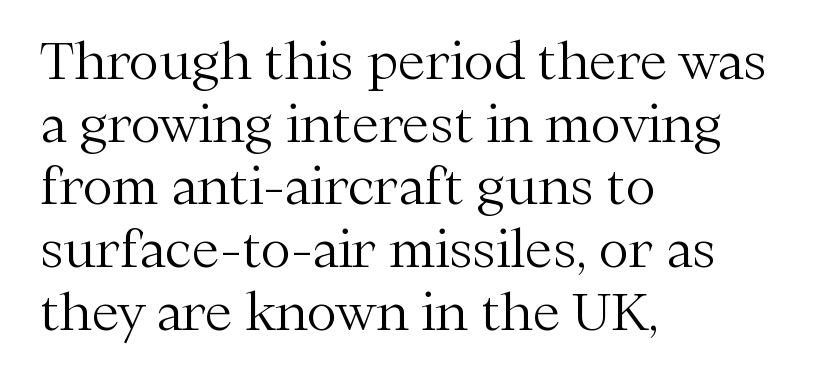
The image shows 51 px light serif type, upright; set left-aligned, line spacing 1.23x, normal letter spacing, not underlined; medium stroke contrast and a medium x-height.
